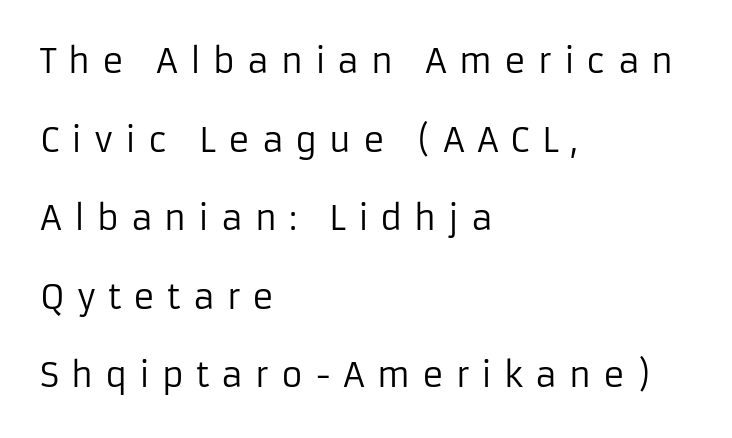
Type without underlining. Proportional: the letters do not fall into vertical columns. The letters look calm and open, with moderate or lighter stems. Line spacing here is loose.
